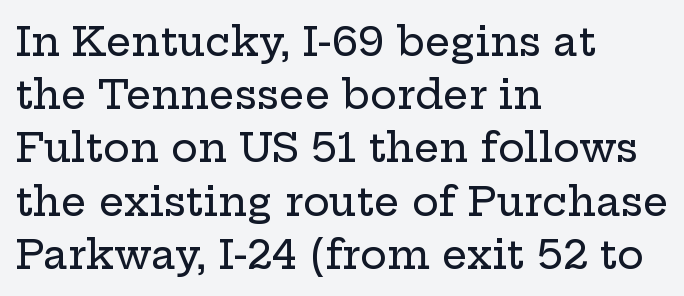
Q: Is the text italic (slanted)? A: No, it is upright.
Q: Is the typeface a serif or a sans-serif typeface? A: Serif.
Q: Is the text underlined? A: No.
Q: How is the paragraph aligned? A: Left-aligned.
Q: Is the spacing between letters normal or unusually wide? A: Normal.
Q: Is the spacing between lines tight, normal or loose? A: Normal.
Q: Width (condensed, normal, or wide)? A: Wide.
Q: Stroke contrast? A: Low.
Q: x-height? A: Medium.
Q: Monospaced? A: No.
